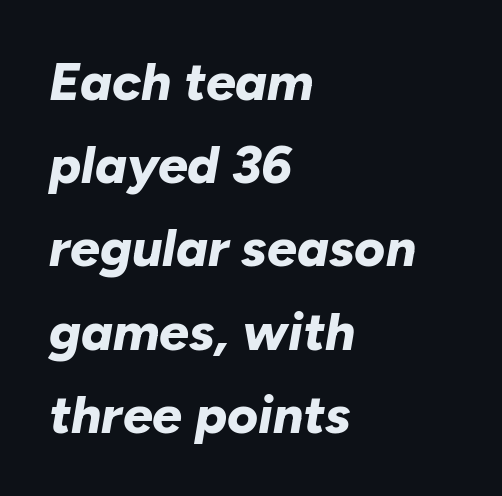
Q: Is the text bold? A: Yes.
Q: Is the text italic (slanted)? A: Yes, it leans right by about 10 degrees.
Q: Is the text underlined? A: No.
Q: How is the paragraph aligned? A: Left-aligned.
Q: Is the spacing between letters normal or unusually wide? A: Normal.
Q: Is the spacing between lines tight, normal or loose? A: Normal.
Q: Width (condensed, normal, or wide)? A: Normal.
Q: Stroke contrast? A: Low.
Q: x-height? A: Medium.
Q: Monospaced? A: No.
